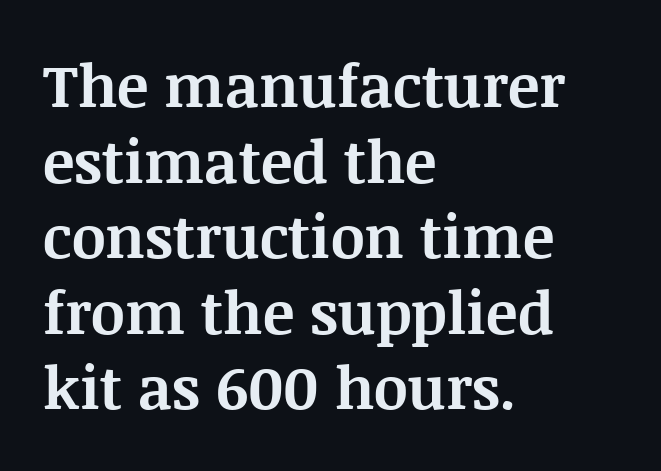
Does the leading feel generous? No, just average. Check under the words: just untouched page. This is the regular roman posture of the typeface. Words appear dense and cohesive because spacing is normal. Does the type have serifs? Yes, each stem ends in a small foot. The letters are bold, with thick, heavy strokes.
